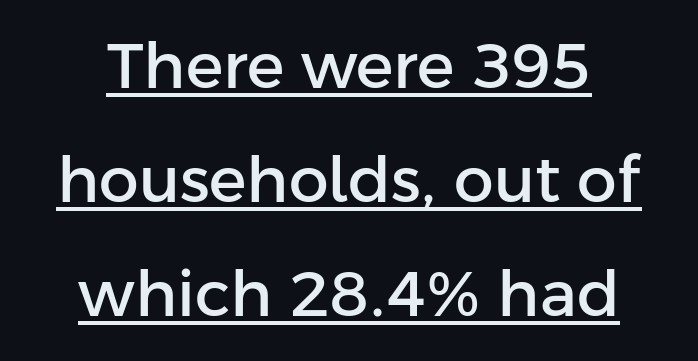
{"serif": "no", "italic": "no", "width": "normal", "stroke_contrast": "low", "x_height": "medium", "monospaced": "no", "underline": "yes", "align": "center", "line_spacing_ratio": 1.81, "letter_spacing": "normal", "letter_spacing_em": 0.0, "glyph_px": 63}
